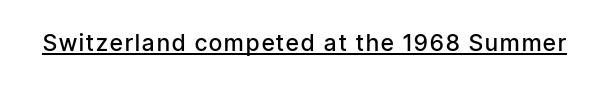
The image shows 23 px text type, upright; set underlined.
